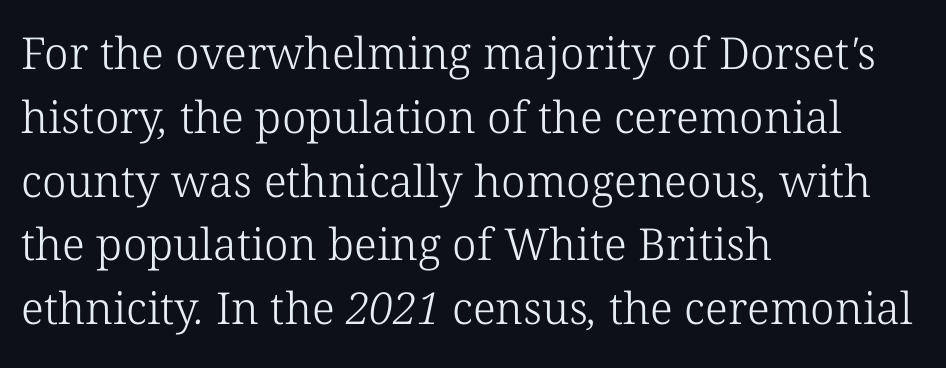
The image shows 44 px light serif type; set left-aligned, normal line spacing (1.45x), normal letter spacing, not underlined; low stroke contrast and a medium x-height.
